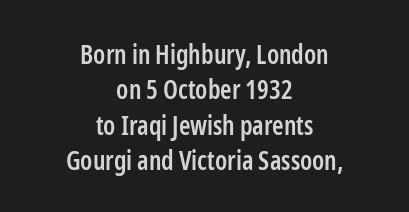
Q: Is the text bold? A: Semi-bold.
Q: Is the text italic (slanted)? A: No, it is upright.
Q: Is the text underlined? A: No.
Q: How is the paragraph aligned? A: Centered.
Q: Is the spacing between letters normal or unusually wide? A: Normal.
Q: Is the spacing between lines tight, normal or loose? A: Normal.
